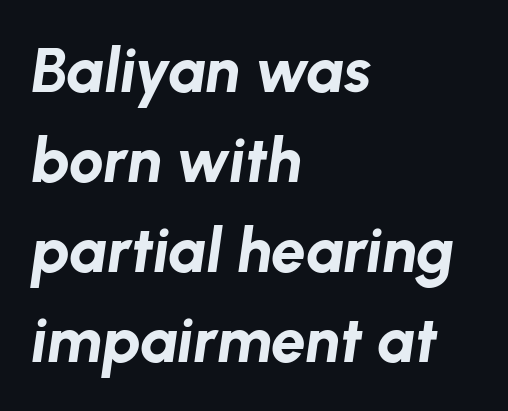
Q: Is the text bold? A: Yes.
Q: Is the text italic (slanted)? A: Yes, it leans right by about 8 degrees.
Q: Is the text underlined? A: No.
Q: How is the paragraph aligned? A: Left-aligned.
Q: Is the spacing between letters normal or unusually wide? A: Normal.
Q: Is the spacing between lines tight, normal or loose? A: Normal.
Q: Width (condensed, normal, or wide)? A: Normal.
Q: Stroke contrast? A: Low.
Q: x-height? A: Medium.
Q: Monospaced? A: No.
